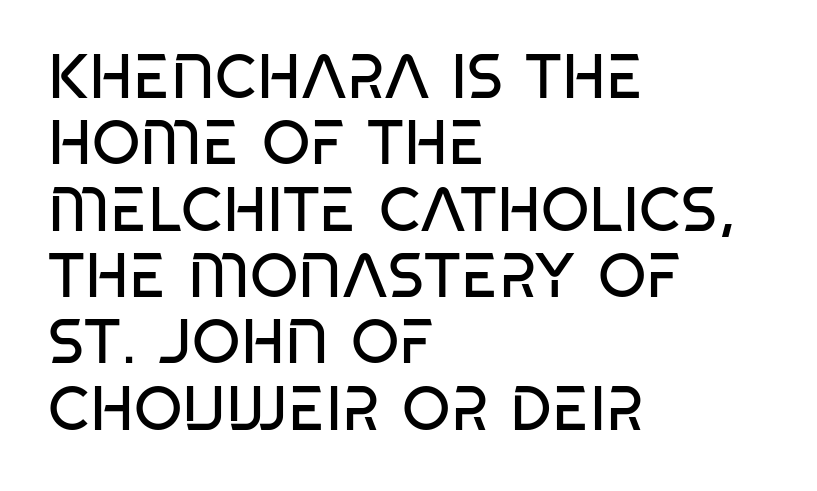
{"serif": "no", "italic": "no", "bold": "no", "weight": "regular", "width": "condensed", "stroke_contrast": "low", "x_height": "large", "monospaced": "no", "underline": "no", "align": "left", "line_spacing": "tight", "line_spacing_ratio": 1.07, "letter_spacing": "normal", "letter_spacing_em": 0.0, "glyph_px": 62}
